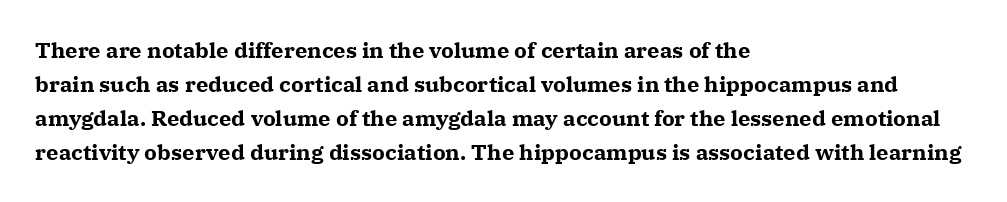
Q: Is the text bold? A: Yes.
Q: Is the text italic (slanted)? A: No, it is upright.
Q: Is the text underlined? A: No.
Q: How is the paragraph aligned? A: Left-aligned.
Q: Is the spacing between letters normal or unusually wide? A: Normal.
Q: Is the spacing between lines tight, normal or loose? A: Normal.
